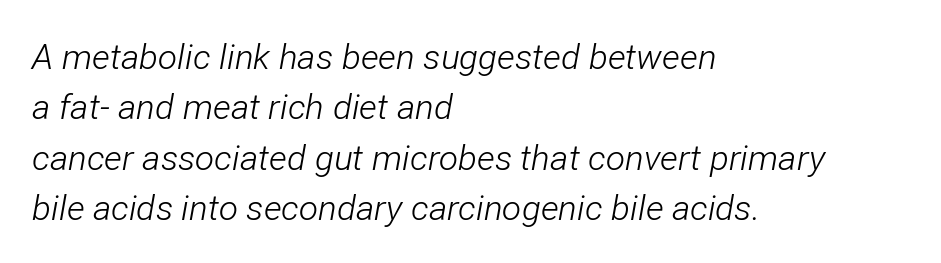
{"italic": "yes", "lean": "right", "slant_degrees": 12, "bold": "no", "weight": "light", "width": "condensed", "stroke_contrast": "low", "x_height": "medium", "monospaced": "no", "underline": "no", "align": "left", "line_spacing": "normal", "line_spacing_ratio": 1.44, "letter_spacing": "normal", "letter_spacing_em": 0.0, "glyph_px": 35}
